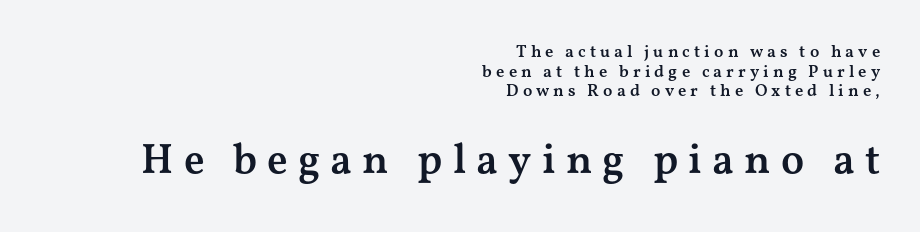
{"serif": "yes", "italic": "no", "bold": "semi", "weight": "semibold", "width": "wide", "stroke_contrast": "medium", "x_height": "medium", "monospaced": "no", "underline": "no", "align": "right", "line_spacing_ratio": 1.16, "letter_spacing": "wide", "letter_spacing_em": 0.24, "larger_block": "second", "size_ratio": 2.47, "glyph_px": 42}
